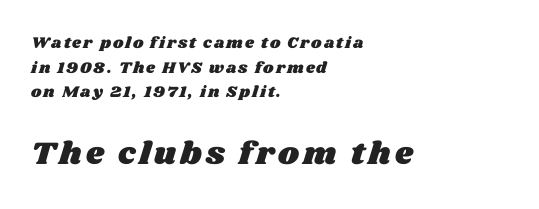
Q: Is the text underlined? A: No.
Q: How is the paragraph aligned? A: Left-aligned.
Q: Is the spacing between lines tight, normal or loose? A: Normal.
Q: Which block of text is set in a larger size, the first (top) or the second (bottom)? A: The second (bottom) one.
Q: Width (condensed, normal, or wide)? A: Wide.
Q: Stroke contrast? A: Medium.
Q: x-height? A: Large.
Q: Monospaced? A: No.
